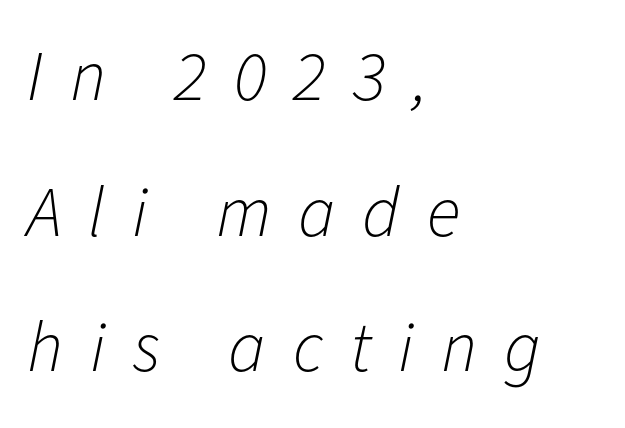
Q: Is the text bold? A: No.
Q: Is the text italic (slanted)? A: Yes, it leans right by about 11 degrees.
Q: Is the text underlined? A: No.
Q: How is the paragraph aligned? A: Left-aligned.
Q: Is the spacing between letters normal or unusually wide? A: Unusually wide.
Q: Is the spacing between lines tight, normal or loose? A: Loose.
Q: Width (condensed, normal, or wide)? A: Normal.
Q: Stroke contrast? A: Low.
Q: x-height? A: Medium.
Q: Monospaced? A: No.
